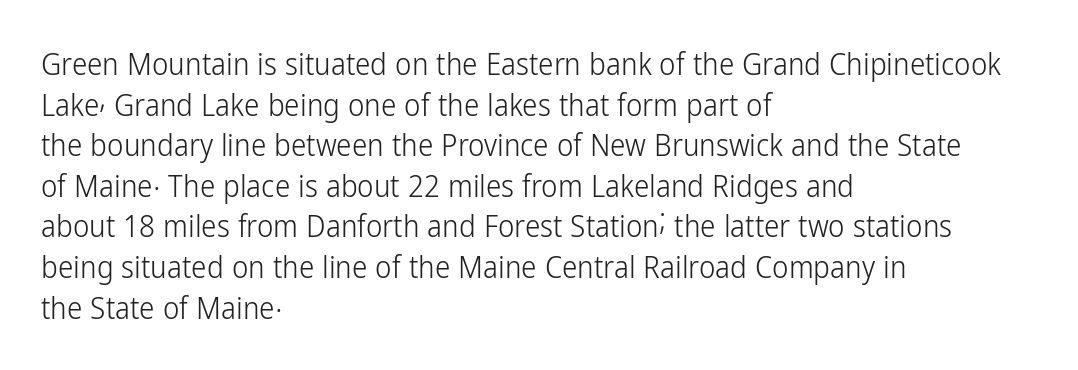
{"serif": "no", "italic": "no", "bold": "no", "weight": "light", "width": "condensed", "stroke_contrast": "low", "x_height": "medium", "monospaced": "no", "underline": "no", "align": "left", "line_spacing": "normal", "line_spacing_ratio": 1.31, "letter_spacing": "normal", "letter_spacing_em": 0.0, "glyph_px": 31}
